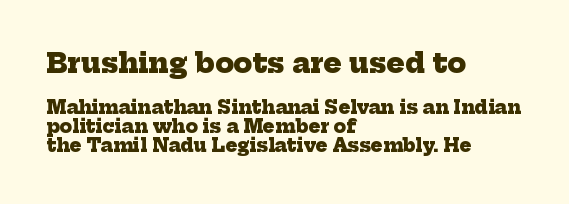
The image shows 27 px bold type; set left-aligned, tight line spacing (1.06x), normal letter spacing, not underlined; the first (top) block is 1.5x larger.
